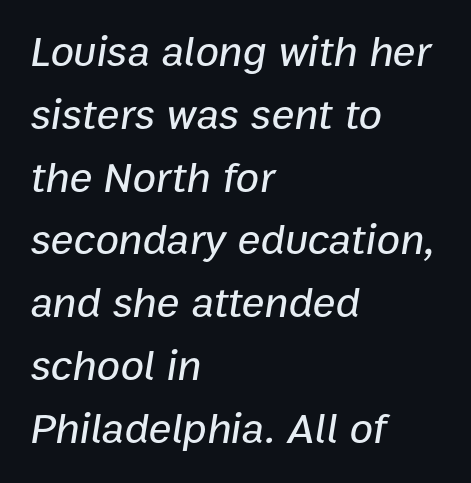
{"italic": "yes", "lean": "right", "slant_degrees": 9, "width": "normal", "stroke_contrast": "low", "x_height": "medium", "monospaced": "no", "underline": "no", "align": "left", "line_spacing": "normal", "line_spacing_ratio": 1.46, "letter_spacing": "normal", "letter_spacing_em": 0.0, "glyph_px": 43}
